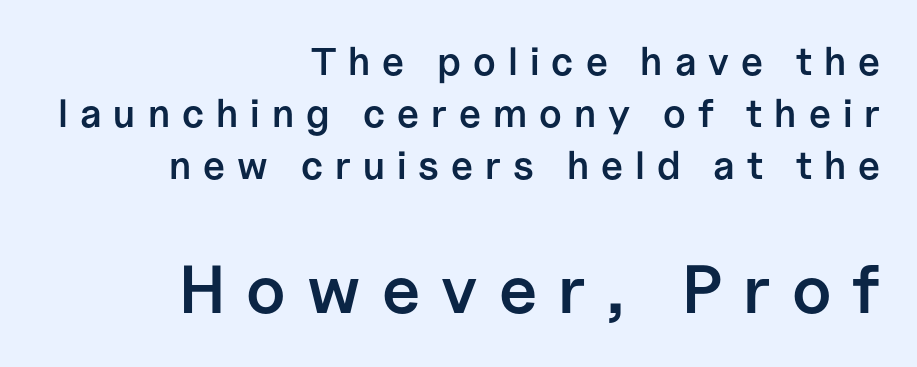
Is this a fixed-width face? No — the glyphs have proportional, varying widths. Size contrast runs from small at the top to large at the bottom. Look at the bottom of the vertical strokes: they stop flat, with no serifs. Upright lettering throughout.
